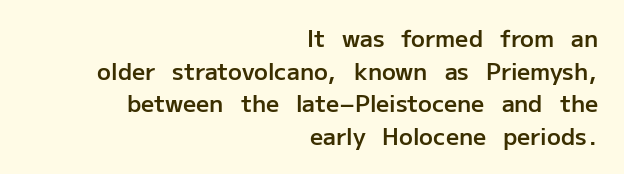
The image shows 23 px text type, upright; set right-aligned, normal line spacing (1.42x), normal letter spacing, not underlined.
